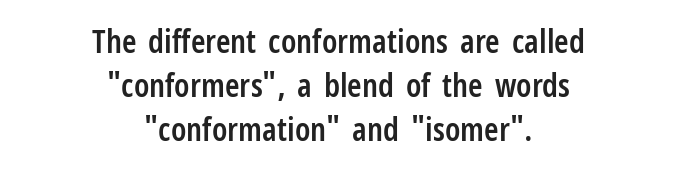
Nothing sits at the stroke ends, so this counts as sans-serif. Do the characters align in a grid? No, the font is proportional. Vertical strokes here are truly vertical. Underlining? Definitely not there.
